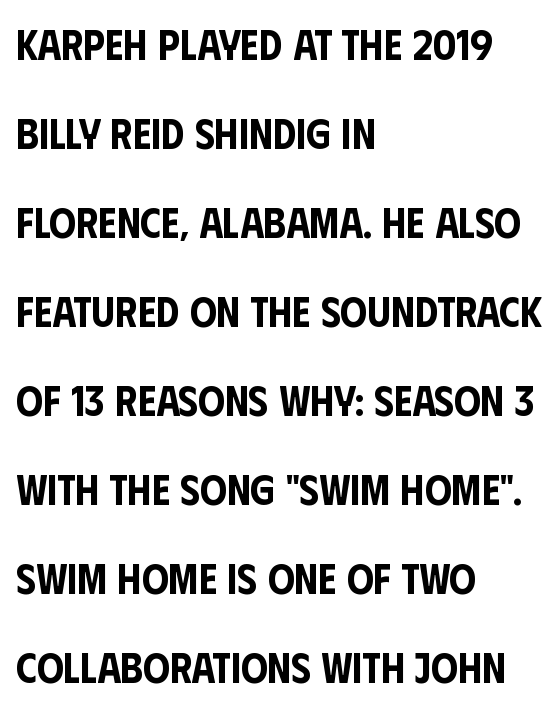
The image shows 42 px condensed sans-serif type, upright; set left-aligned, loose line spacing (2.12x), normal letter spacing, not underlined; low stroke contrast and a large x-height.
